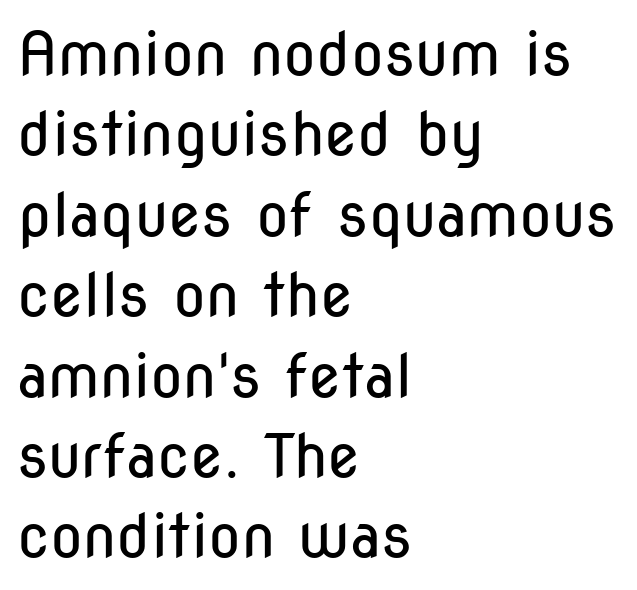
Q: Is the text bold? A: No.
Q: Is the text italic (slanted)? A: No, it is upright.
Q: Is the typeface a serif or a sans-serif typeface? A: Sans-serif.
Q: Is the text underlined? A: No.
Q: How is the paragraph aligned? A: Left-aligned.
Q: Is the spacing between letters normal or unusually wide? A: Normal.
Q: Is the spacing between lines tight, normal or loose? A: Normal.
Q: Width (condensed, normal, or wide)? A: Condensed.
Q: Stroke contrast? A: Low.
Q: x-height? A: Medium.
Q: Monospaced? A: No.
